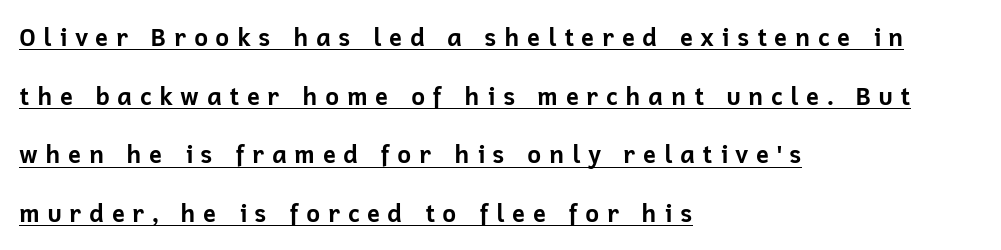
{"italic": "no", "bold": "yes", "underline": "yes", "align": "left", "line_spacing": "loose", "line_spacing_ratio": 2.44, "letter_spacing": "wide", "letter_spacing_em": 0.3, "glyph_px": 24}
